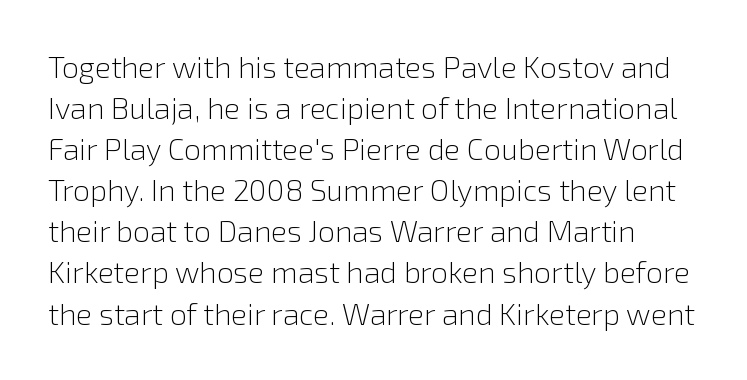
{"serif": "no", "italic": "no", "bold": "no", "weight": "light", "width": "normal", "x_height": "medium", "monospaced": "no", "underline": "no", "line_spacing": "normal", "line_spacing_ratio": 1.37, "letter_spacing": "normal", "letter_spacing_em": 0.0, "glyph_px": 30}
